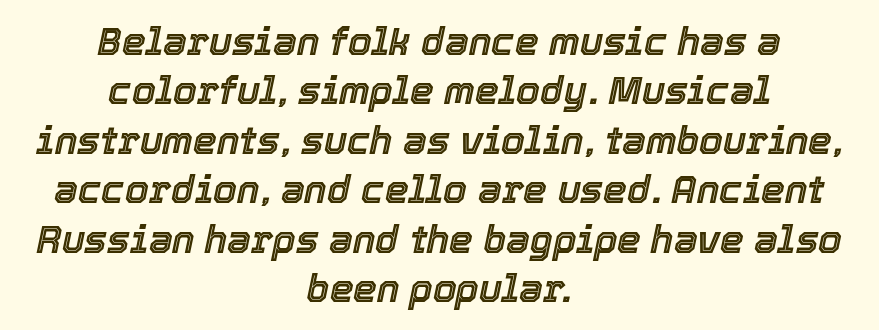
{"italic": "yes", "lean": "right", "slant_degrees": 12, "width": "normal", "x_height": "medium", "monospaced": "no", "underline": "no", "align": "center", "line_spacing": "normal", "line_spacing_ratio": 1.3, "letter_spacing": "normal", "letter_spacing_em": 0.0, "glyph_px": 38}
